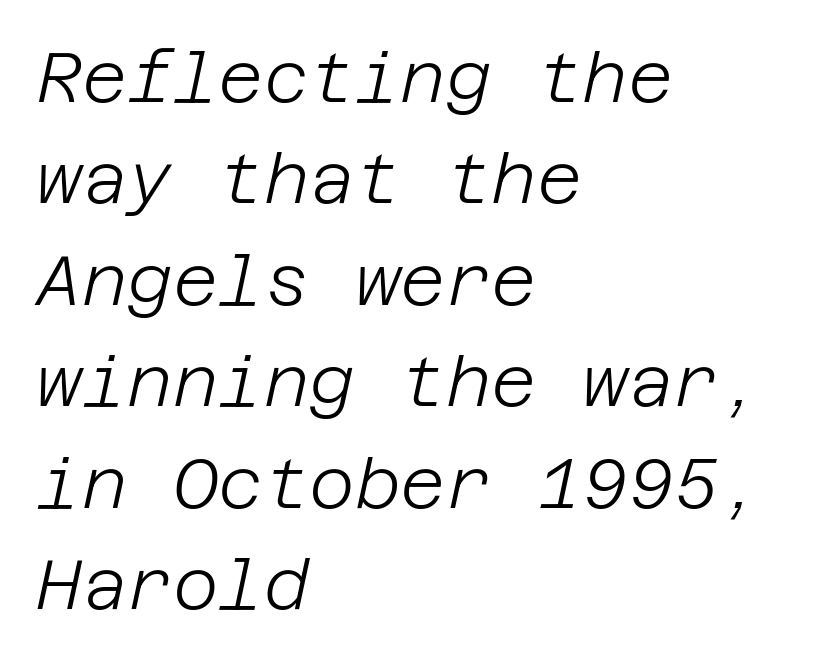
Underlining? Definitely not there. Slant detected: the letters are inclined. A typesetter would call this zero additional tracking. Bold? No — there's no thickening of the strokes.
